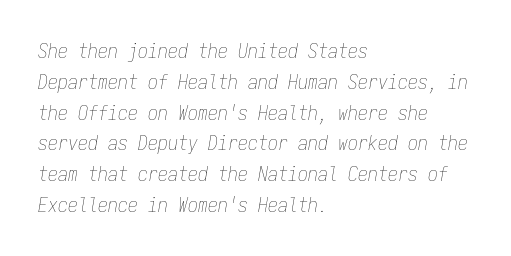
{"italic": "yes", "lean": "right", "slant_degrees": 9, "bold": "no", "underline": "no", "align": "left", "line_spacing": "normal", "line_spacing_ratio": 1.54, "letter_spacing": "normal", "letter_spacing_em": 0.0, "glyph_px": 20}
